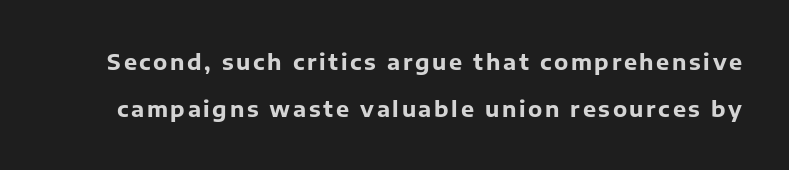
This is roman type, the default non-slanted kind. Caption: bold face, heavy strokes. Quick note: interline space is abundant. Quick note: underline off.
